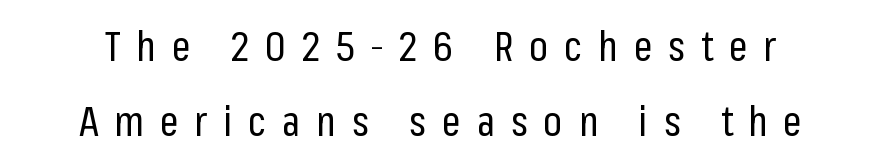
The image shows 41 px regular-weight, condensed sans-serif type, upright; set line spacing 1.84x, unusually wide letter spacing (+0.39 em), not underlined; low stroke contrast and a medium x-height.
